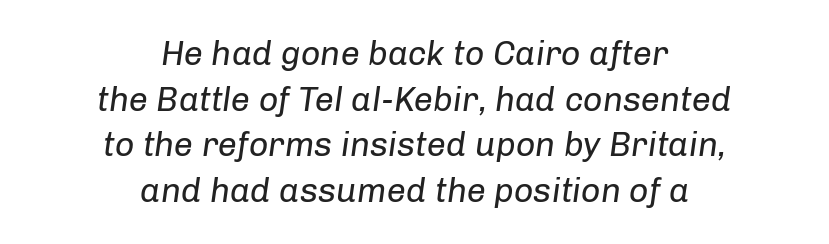
Q: Is the text bold? A: No.
Q: Is the text italic (slanted)? A: Yes, it leans right by about 8 degrees.
Q: Is the text underlined? A: No.
Q: How is the paragraph aligned? A: Centered.
Q: Is the spacing between letters normal or unusually wide? A: Normal.
Q: Is the spacing between lines tight, normal or loose? A: Normal.
Q: Width (condensed, normal, or wide)? A: Normal.
Q: Stroke contrast? A: Low.
Q: x-height? A: Medium.
Q: Monospaced? A: No.
